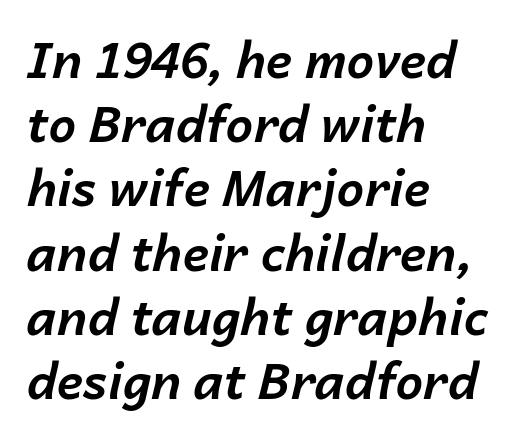
The typesetting leans heavy: a genuine bold. Do the characters align in a grid? No, the font is proportional. The letterforms sit shoulder to shoulder at normal distance. The vertical gap from one line to the next is medium. Visually the block forms a straight wall on the left and a jagged coastline on the right. Quick note: italic.
